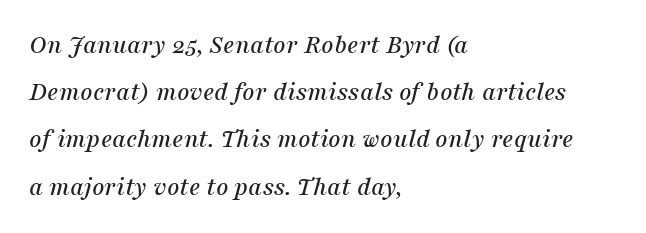
Q: Is the text italic (slanted)? A: Yes, it leans right by about 16 degrees.
Q: Is the text underlined? A: No.
Q: How is the paragraph aligned? A: Left-aligned.
Q: Is the spacing between letters normal or unusually wide? A: Normal.
